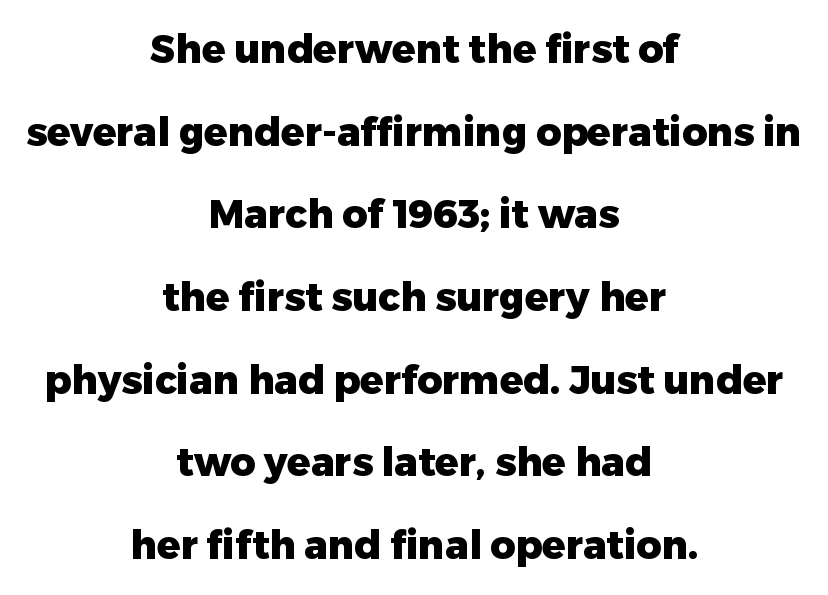
The image shows 39 px heavy sans-serif type, upright; set centered, loose line spacing (2.12x), normal letter spacing, not underlined; low stroke contrast and a medium x-height.
